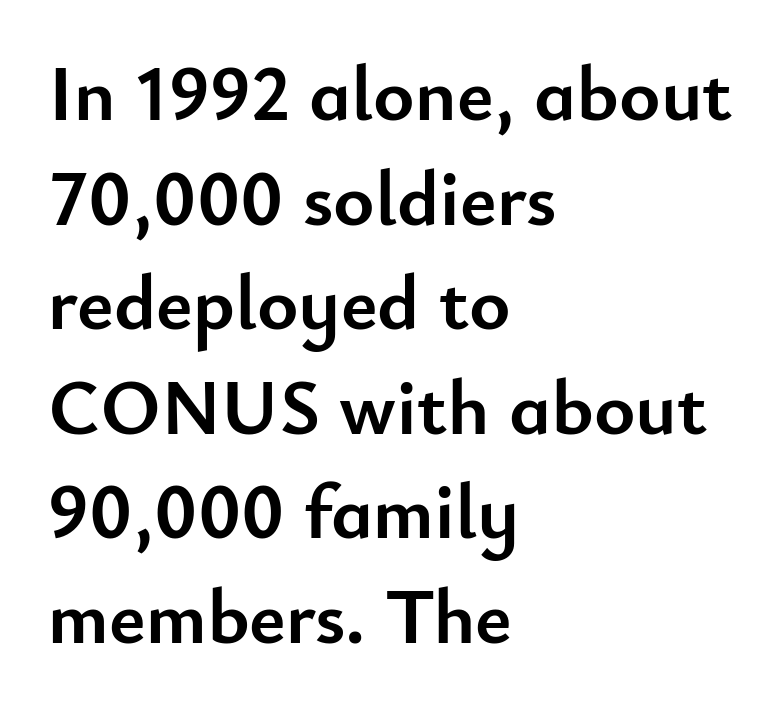
Q: Is the text bold? A: Yes.
Q: Is the text italic (slanted)? A: No, it is upright.
Q: Is the typeface a serif or a sans-serif typeface? A: Sans-serif.
Q: Is the text underlined? A: No.
Q: How is the paragraph aligned? A: Left-aligned.
Q: Is the spacing between letters normal or unusually wide? A: Normal.
Q: Is the spacing between lines tight, normal or loose? A: Normal.
Q: Width (condensed, normal, or wide)? A: Normal.
Q: Stroke contrast? A: Low.
Q: x-height? A: Small.
Q: Monospaced? A: No.
